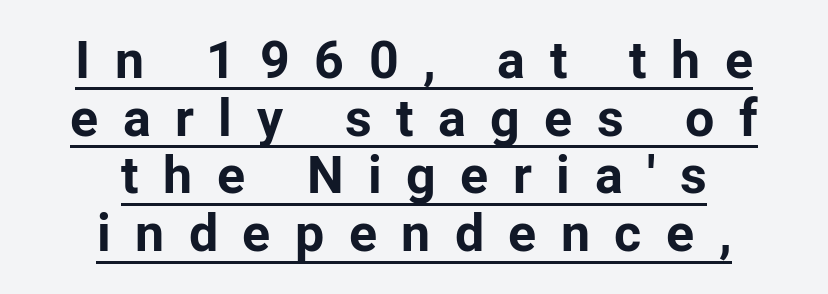
The lines are packed closely together with very little leading. Italic: no, the glyphs are upright roman. What kind of face is this? One without serifs — a sans. Every letter is thick-stroked: bold, no question. Horizontal alignment here is central, giving a formal, balanced look.
